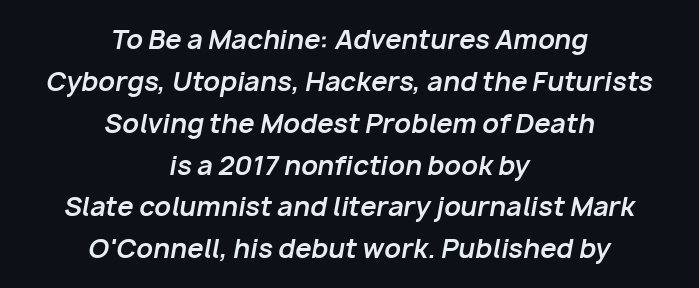
{"italic": "yes", "lean": "right", "slant_degrees": 10, "bold": "yes", "underline": "no", "align": "center", "line_spacing": "normal", "line_spacing_ratio": 1.61, "letter_spacing": "normal", "letter_spacing_em": 0.0, "glyph_px": 26}
